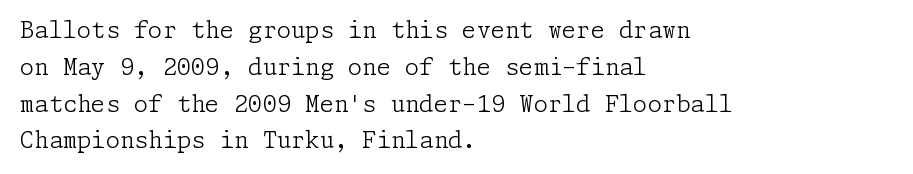
The image shows 23 px text type, upright; set left-aligned, normal line spacing (1.6x), normal letter spacing, not underlined.
